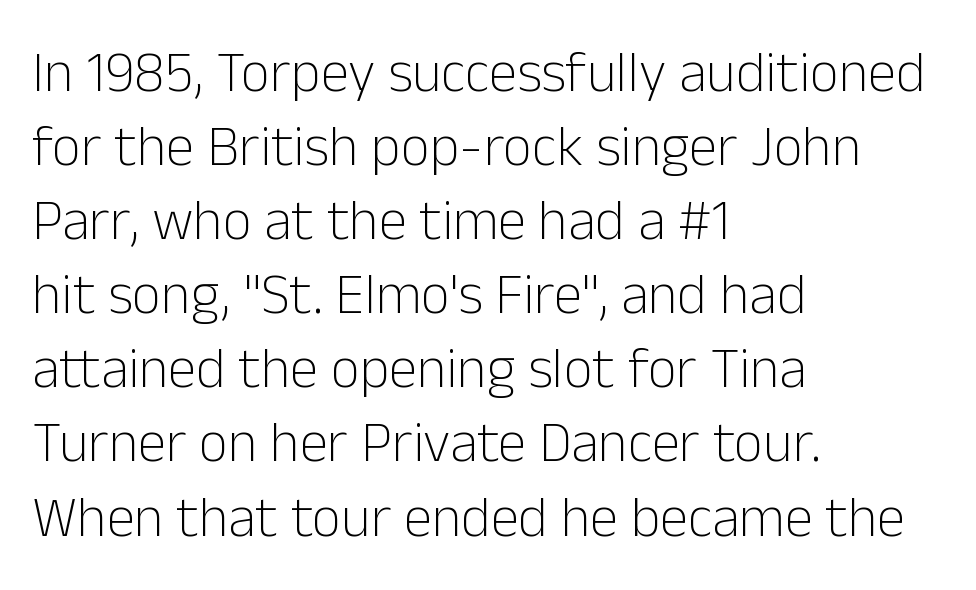
The image shows 57 px light sans-serif type, upright; set left-aligned, normal line spacing (1.3x), normal letter spacing, not underlined; low stroke contrast and a medium x-height.
